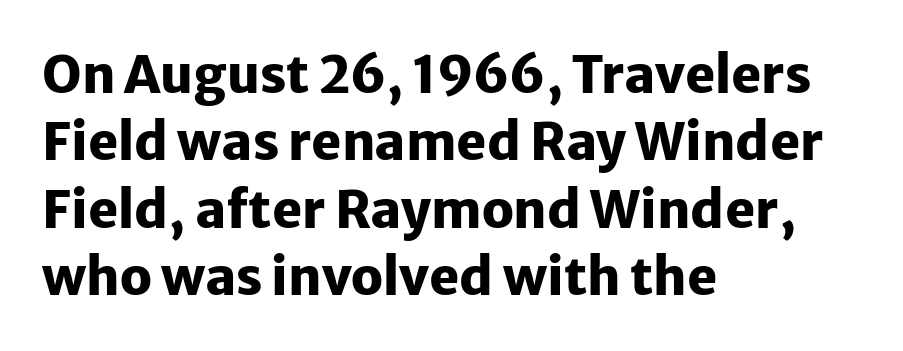
{"serif": "no", "italic": "no", "bold": "yes", "weight": "heavy", "width": "normal", "stroke_contrast": "low", "x_height": "medium", "monospaced": "no", "underline": "no", "align": "left", "line_spacing": "normal", "line_spacing_ratio": 1.32, "letter_spacing": "normal", "letter_spacing_em": 0.0, "glyph_px": 51}
